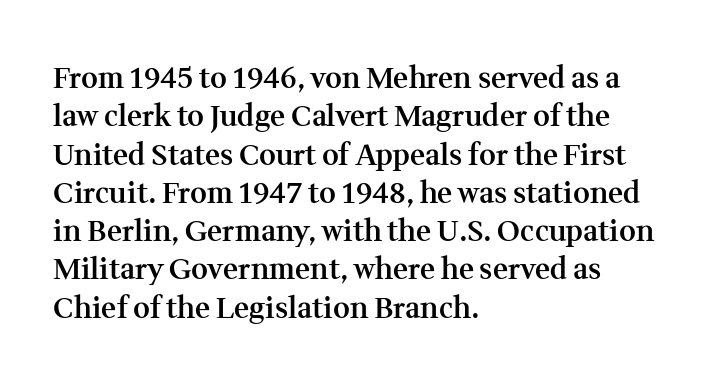
The rag falls on the right side of this text block. Quick note: not italic, upright. Stroke terminals: seriffed. The space beneath each line is pristine and unruled. Spacing verdict: proportional, widths tailored to each character. These lines keep a tight, regular rhythm from letter to letter.
